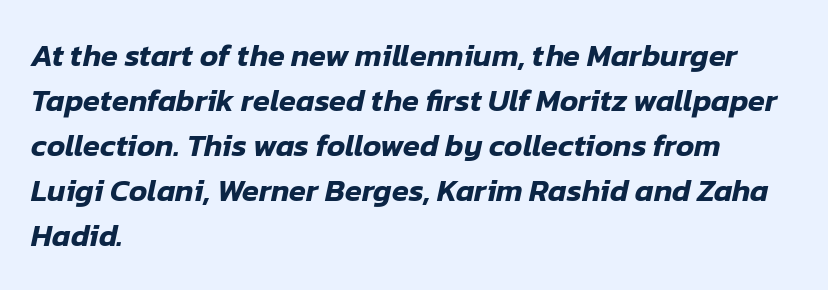
In terms of leading, this rendering sits right in the middle. Nobody drew a line under any word here. Casual observation: everything's shoved over to the left. Emphasis-style slanted type is in use. The rendering uses natural spacing where letterforms have individual widths.
